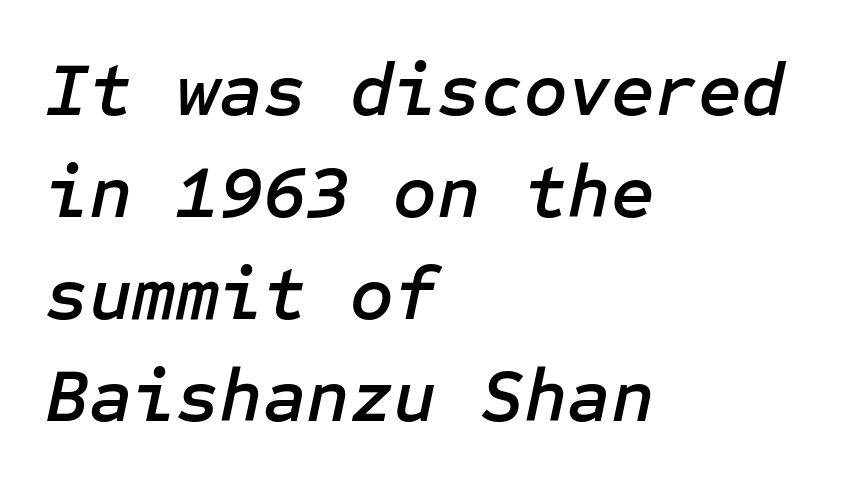
{"italic": "yes", "lean": "right", "slant_degrees": 12, "width": "normal", "stroke_contrast": "low", "x_height": "medium", "underline": "no", "align": "left", "line_spacing": "normal", "line_spacing_ratio": 1.36, "letter_spacing": "normal", "letter_spacing_em": 0.0, "glyph_px": 75}
